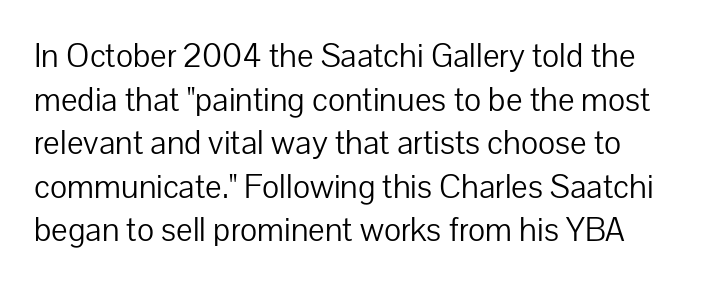
{"serif": "no", "italic": "no", "bold": "no", "weight": "light", "width": "normal", "stroke_contrast": "low", "x_height": "medium", "monospaced": "no", "underline": "no", "line_spacing": "normal", "line_spacing_ratio": 1.32, "letter_spacing": "normal", "letter_spacing_em": 0.0, "glyph_px": 33}
